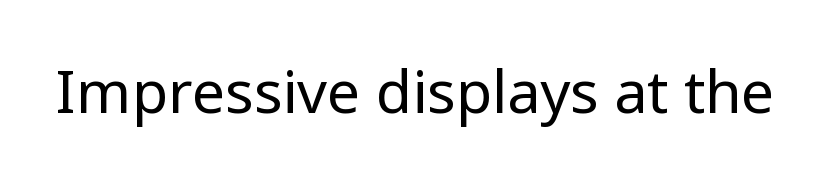
These lines are composed in type without serifs. The zone under the glyphs is completely vacant. Glyph-to-glyph distance matches everyday printed text. You could not count columns in this text — the font is proportionally spaced. In terms of posture, this sample is upright.
